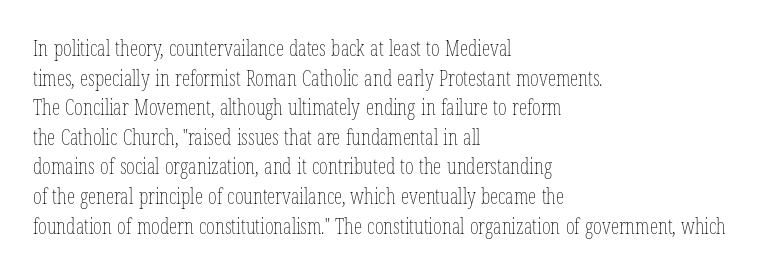
Q: Is the text bold? A: No.
Q: Is the text italic (slanted)? A: No, it is upright.
Q: Is the text underlined? A: No.
Q: How is the paragraph aligned? A: Left-aligned.
Q: Is the spacing between letters normal or unusually wide? A: Normal.
Q: Is the spacing between lines tight, normal or loose? A: Normal.
